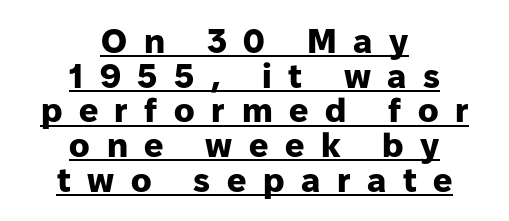
No feet cap the strokes, marking this as sans-serif type. Think of a printed novel: that variable character pitch is what you see here. Caption: multi-line text, centered on the measure. Thick stems and heavy bowls — unmistakably bold.
